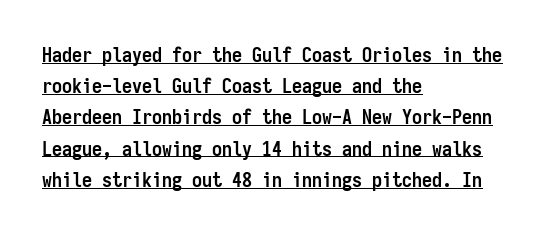
The designer left line spacing at the default. A full-strength bold gives these letters their thick strokes. Does a line run under the words? Yes, clearly. The axis of the letterforms is exactly vertical.
